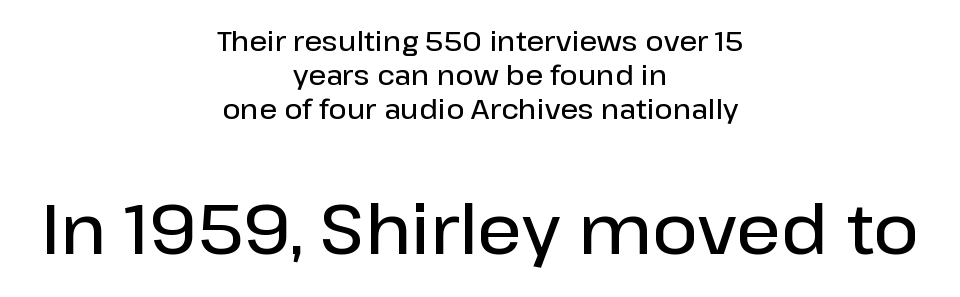
These lines stack symmetrically, like a column narrowing and widening about its center. Looks like regular typesetting: each glyph gets only the width it needs. Bold? Not quite — semibold, heavier than regular but stopping short. The font's upright variant was chosen for this text. Just letters on the line, the space beneath them empty.
